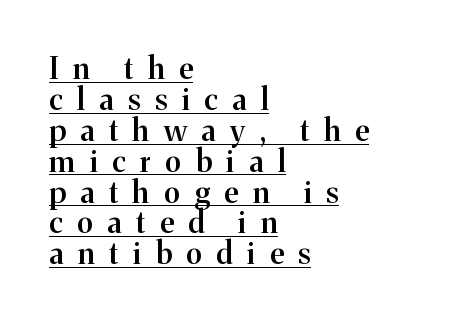
{"serif": "yes", "italic": "no", "bold": "semi", "weight": "semibold", "width": "normal", "stroke_contrast": "medium", "x_height": "medium", "monospaced": "no", "underline": "yes", "align": "left", "line_spacing": "tight", "line_spacing_ratio": 1.03, "letter_spacing": "wide", "letter_spacing_em": 0.49, "glyph_px": 30}
